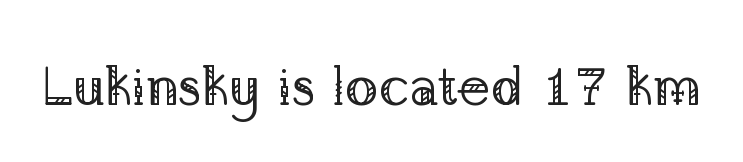
{"serif": "yes", "italic": "no", "bold": "no", "weight": "regular", "width": "normal", "stroke_contrast": "low", "x_height": "medium", "monospaced": "no", "underline": "no", "letter_spacing": "normal", "letter_spacing_em": 0.0, "glyph_px": 55}
